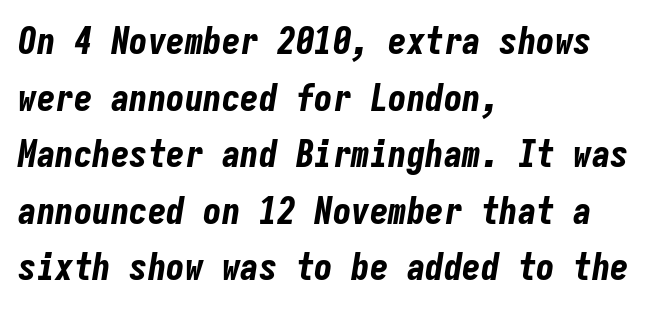
{"italic": "yes", "lean": "right", "slant_degrees": 9, "bold": "yes", "weight": "bold", "width": "condensed", "stroke_contrast": "low", "x_height": "medium", "monospaced": "yes", "underline": "no", "align": "left", "line_spacing": "normal", "line_spacing_ratio": 1.53, "letter_spacing": "normal", "letter_spacing_em": 0.0, "glyph_px": 37}
